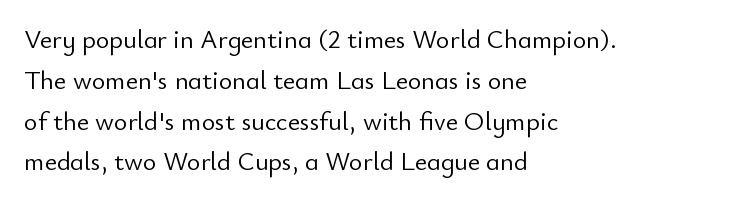
Q: Is the text bold? A: No.
Q: Is the text italic (slanted)? A: No, it is upright.
Q: Is the text underlined? A: No.
Q: How is the paragraph aligned? A: Left-aligned.
Q: Is the spacing between letters normal or unusually wide? A: Normal.
Q: Is the spacing between lines tight, normal or loose? A: Normal.
